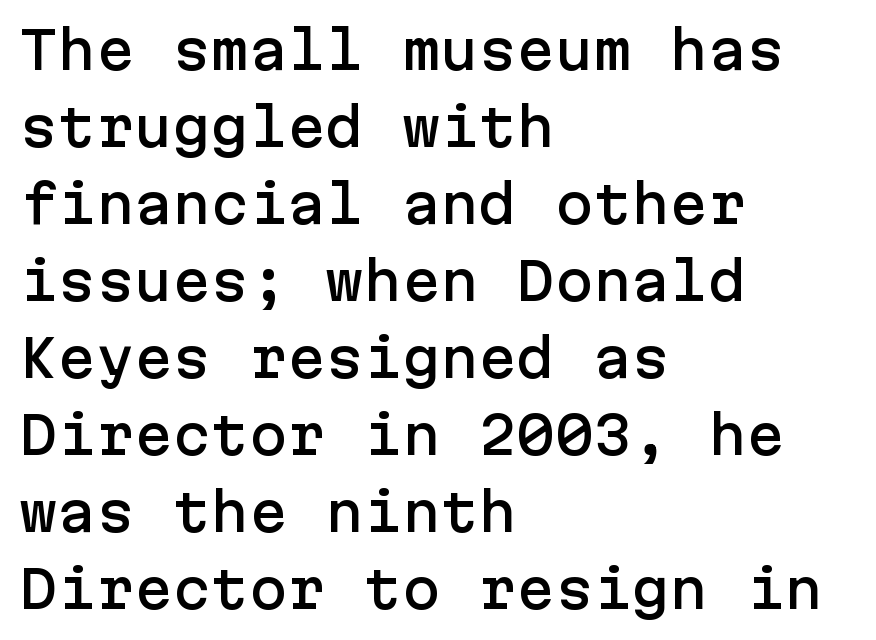
No word sits above an underline. The passage shown stacks its lines at a standard gap. These lines were composed using upright roman letters. Look at the tracking — it's just the regular setting, nothing added. Examine the stroke ends and you'll find no serifs. This sample is left-justified, so line endings fall wherever the words run out.
